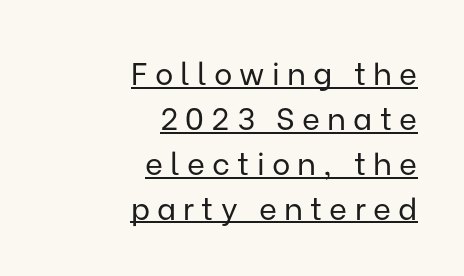
{"serif": "no", "italic": "no", "bold": "no", "weight": "regular", "width": "normal", "stroke_contrast": "low", "x_height": "medium", "monospaced": "no", "underline": "yes", "align": "right", "line_spacing": "normal", "line_spacing_ratio": 1.45, "letter_spacing": "wide", "letter_spacing_em": 0.23, "glyph_px": 31}
